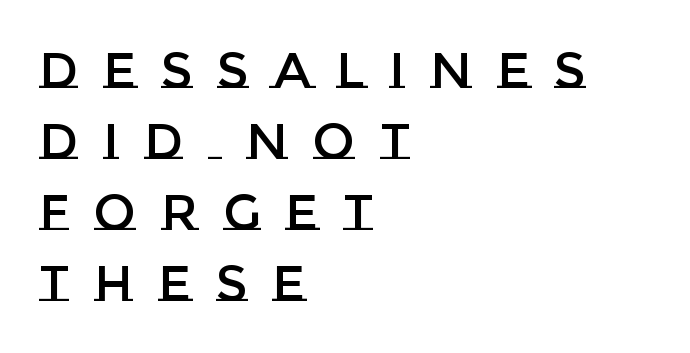
The image shows 50 px text type, upright; set left-aligned, normal line spacing (1.42x), unusually wide letter spacing (+0.5 em), not underlined; low stroke contrast and a large x-height.
